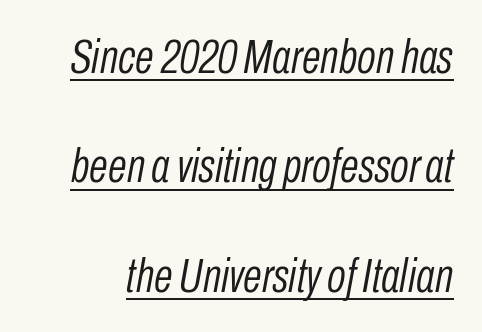
Q: Is the text bold? A: No.
Q: Is the text italic (slanted)? A: Yes, it leans right by about 10 degrees.
Q: Is the text underlined? A: Yes.
Q: Is the spacing between letters normal or unusually wide? A: Normal.
Q: Is the spacing between lines tight, normal or loose? A: Loose.
Q: Width (condensed, normal, or wide)? A: Condensed.
Q: Stroke contrast? A: Low.
Q: x-height? A: Medium.
Q: Monospaced? A: No.
